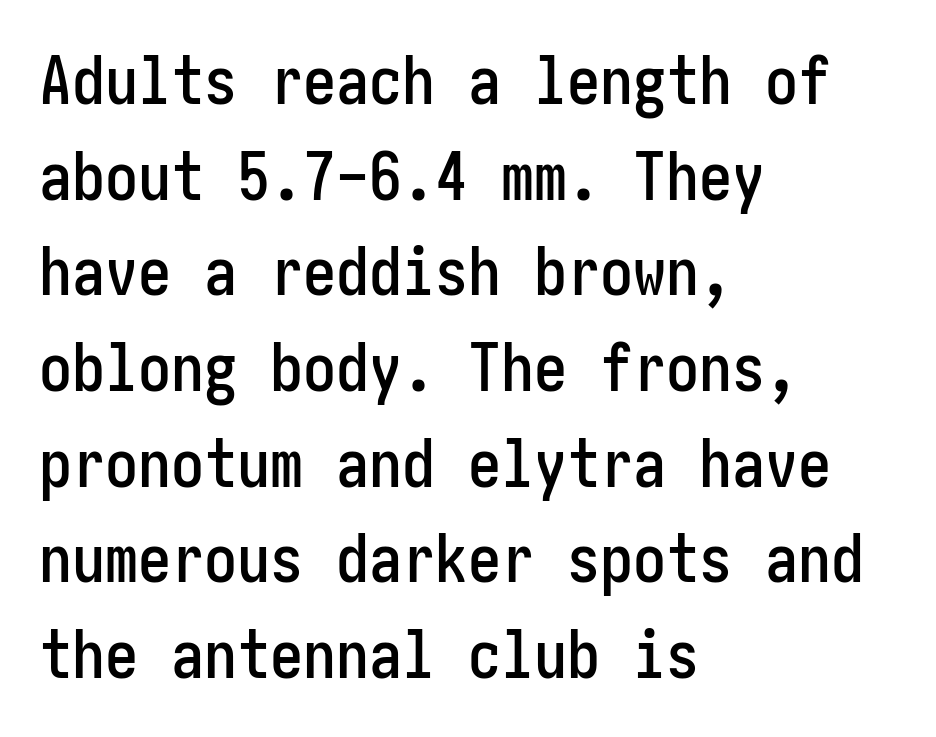
{"serif": "no", "italic": "no", "width": "condensed", "stroke_contrast": "low", "x_height": "medium", "underline": "no", "align": "left", "line_spacing": "normal", "line_spacing_ratio": 1.45, "letter_spacing": "normal", "letter_spacing_em": 0.0, "glyph_px": 66}
